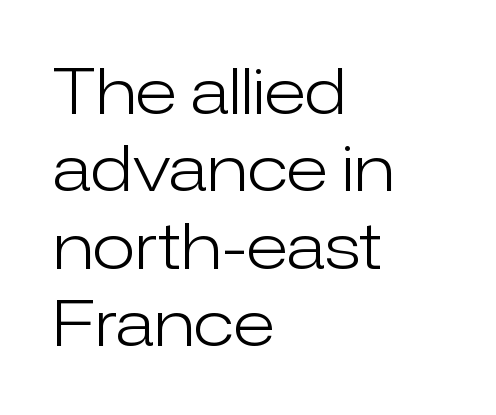
Q: Is the text bold? A: No.
Q: Is the text italic (slanted)? A: No, it is upright.
Q: Is the typeface a serif or a sans-serif typeface? A: Sans-serif.
Q: Is the text underlined? A: No.
Q: How is the paragraph aligned? A: Left-aligned.
Q: Is the spacing between letters normal or unusually wide? A: Normal.
Q: Width (condensed, normal, or wide)? A: Normal.
Q: Stroke contrast? A: Low.
Q: x-height? A: Medium.
Q: Monospaced? A: No.
